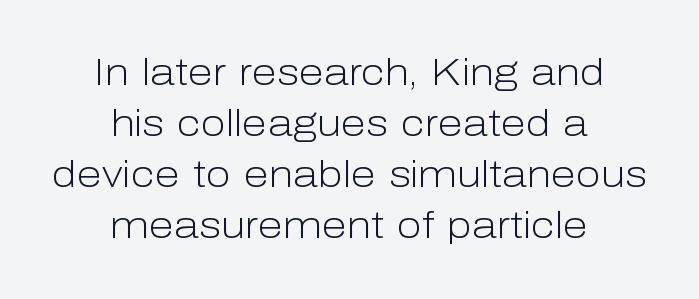
{"serif": "no", "italic": "no", "bold": "no", "weight": "light", "width": "normal", "stroke_contrast": "low", "x_height": "medium", "monospaced": "no", "underline": "no", "align": "center", "line_spacing": "normal", "line_spacing_ratio": 1.38, "letter_spacing": "normal", "letter_spacing_em": 0.0, "glyph_px": 37}
